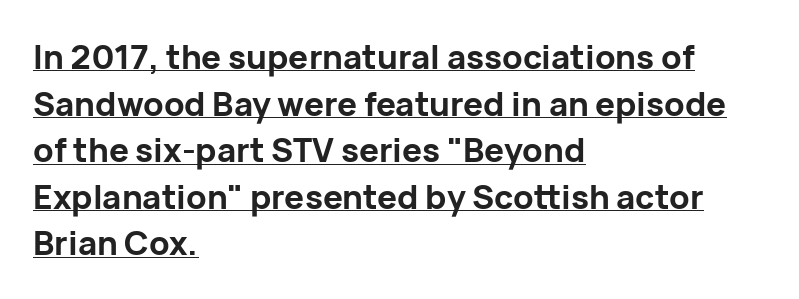
The line-height multiplier appears to be the usual default. The letters are bold, with thick, heavy strokes. Each word holds together tightly as a unit, with standard inter-letter gaps. One-word summary of the alignment: left. Is there any slant? The stems are plumb.
